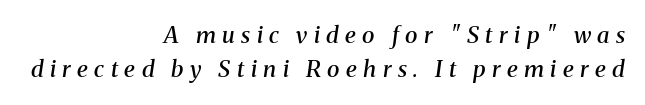
{"italic": "yes", "lean": "right", "slant_degrees": 8, "bold": "semi", "underline": "no", "align": "right", "line_spacing": "normal", "line_spacing_ratio": 1.49, "letter_spacing": "wide", "letter_spacing_em": 0.28, "glyph_px": 23}
